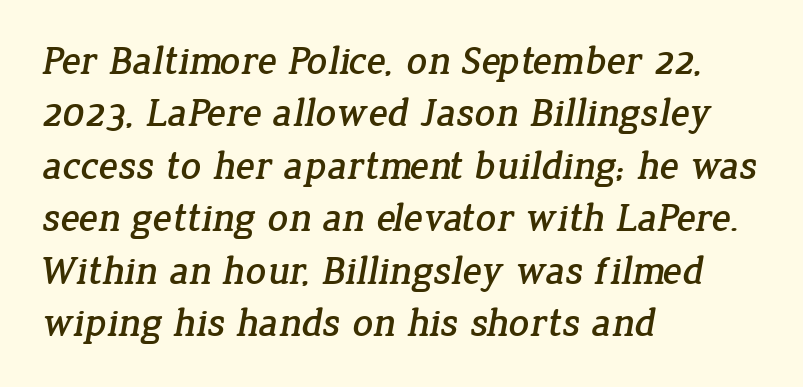
The rendering anchors every line to the left-hand side. The area under the type is left untouched. Caption: standard tracking, unaltered. The passage shown stacks its lines at a standard gap.
